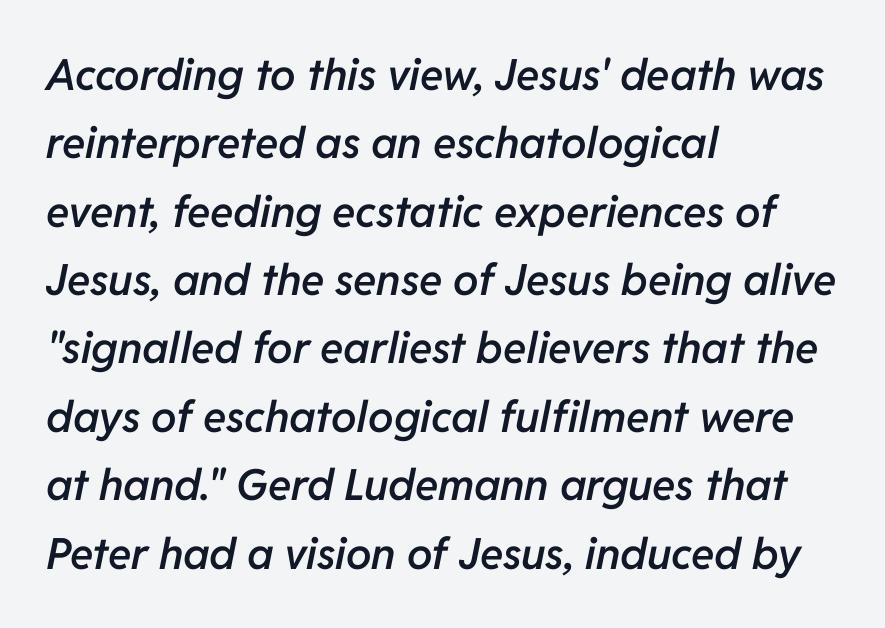
The image shows 43 px semibold type, italic (leaning right); set left-aligned, normal line spacing (1.59x), normal letter spacing, not underlined; low stroke contrast and a medium x-height.
